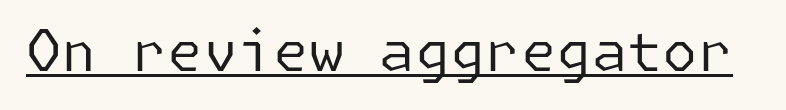
Each stroke keeps to a modest, everyday thickness or less. Posture: straight, roman, zero tilt. This sample uses a sans-serif face. Has an underline been added? It has.
